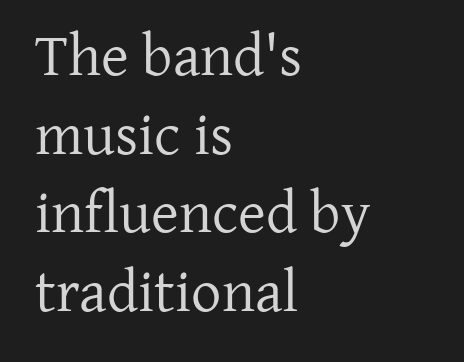
These lines sit exactly where default settings would place them. The designer went with a serif here, giving each stem small feet. These lines stack with their left ends in a neat column. This sample has the flowing, uneven cadence of proportional lettering. Rule under the text: the space is simply empty.
